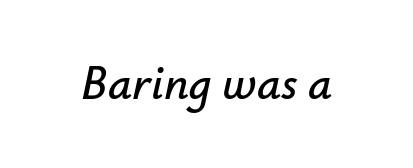
{"italic": "yes", "lean": "right", "slant_degrees": 12, "width": "normal", "stroke_contrast": "low", "x_height": "small", "monospaced": "no", "underline": "no", "letter_spacing": "normal", "letter_spacing_em": 0.0, "glyph_px": 48}
